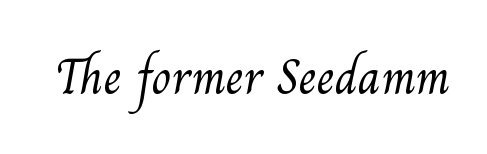
{"serif": "yes", "bold": "no", "weight": "light", "width": "normal", "stroke_contrast": "medium", "x_height": "small", "monospaced": "no", "underline": "no", "letter_spacing": "normal", "letter_spacing_em": 0.0, "glyph_px": 51}
